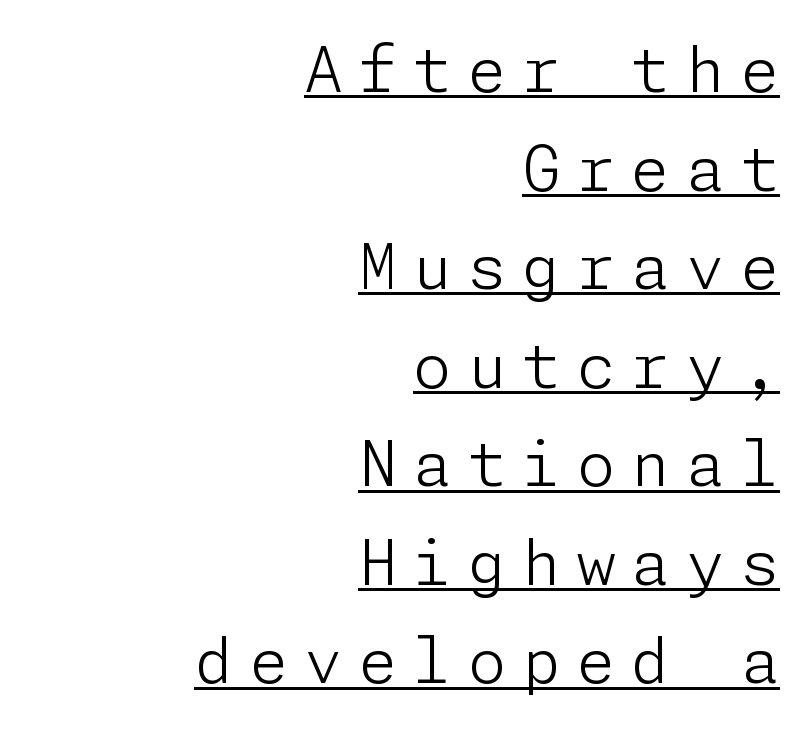
Upright lettering throughout. Stroke terminals: plain, sans-serif. This is underlined copy, the kind a proofreader might mark for attention. No heavy texture on the line: the type isn't bold. The space between consecutive lines is moderate. The tracking jumps out immediately: characters are airy and widely separated.
